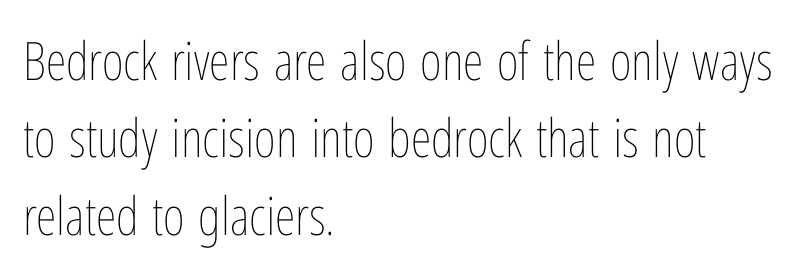
{"italic": "no", "bold": "no", "weight": "thin", "width": "condensed", "stroke_contrast": "low", "x_height": "medium", "monospaced": "no", "underline": "no", "align": "left", "line_spacing": "normal", "line_spacing_ratio": 1.46, "letter_spacing": "normal", "letter_spacing_em": 0.0, "glyph_px": 53}
